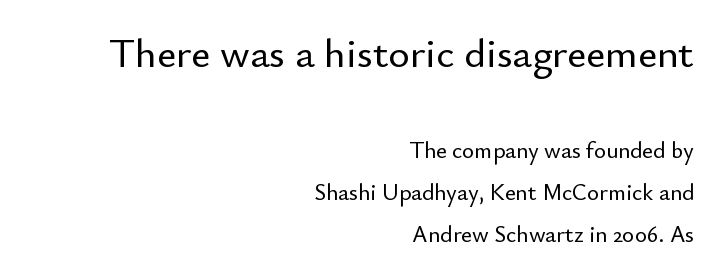
The image shows 41 px sans-serif type, upright; set right-aligned, line spacing 1.83x, normal letter spacing, not underlined; the first (top) block is 1.78x larger; low stroke contrast and a small x-height.
